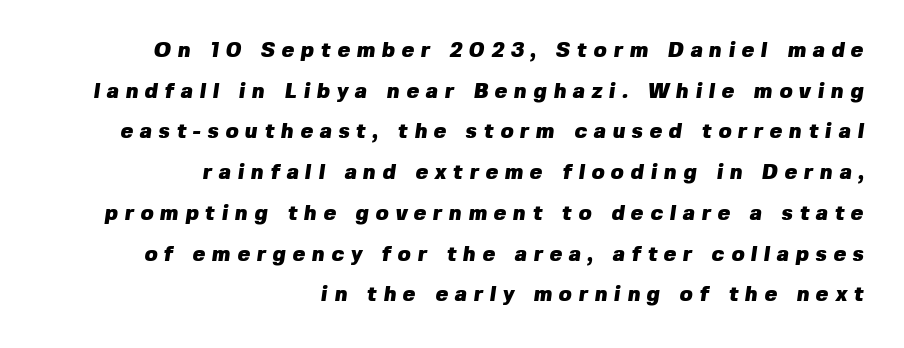
Honestly, there is no underline to notice here at all. How are the letters spaced? Widely, with obvious added tracking. You'd pick this weight for a headline — it's a proper bold. Interline gaps are noticeably wide in this sample. This rendering uses right alignment, leaving the left contour irregular.
